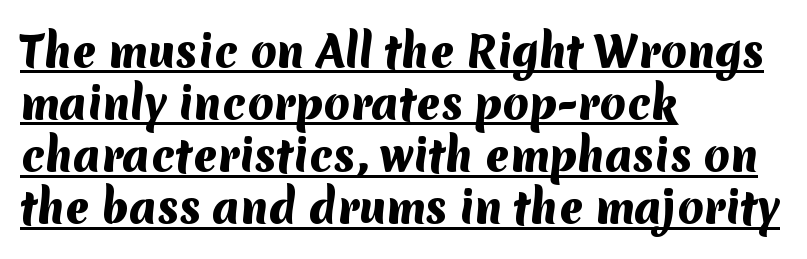
{"serif": "no", "bold": "yes", "weight": "heavy", "width": "normal", "stroke_contrast": "medium", "x_height": "medium", "monospaced": "no", "underline": "yes", "align": "left", "line_spacing_ratio": 1.24, "letter_spacing": "normal", "letter_spacing_em": 0.0, "glyph_px": 42}
